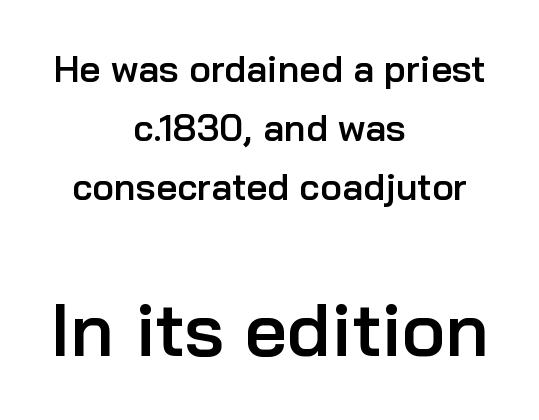
Each word holds together tightly as a unit, with standard inter-letter gaps. The face used here is proportionally spaced, like ordinary book or web type. Every row of glyphs is offset so its center matches the block's center. Compared with typical paragraphs, the rows here are spaced about the same. Look at the stroke-to-counter ratio: somewhat heavy, a semibold.
